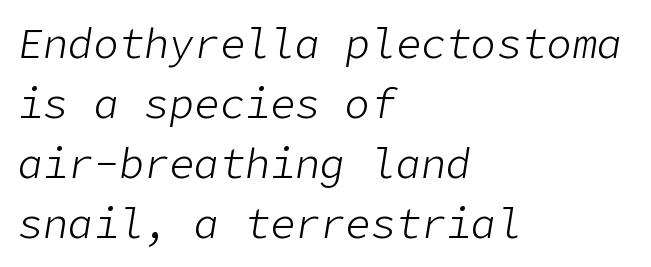
Q: Is the text bold? A: No.
Q: Is the text italic (slanted)? A: Yes, it leans right by about 9 degrees.
Q: Is the text underlined? A: No.
Q: How is the paragraph aligned? A: Left-aligned.
Q: Is the spacing between letters normal or unusually wide? A: Normal.
Q: Is the spacing between lines tight, normal or loose? A: Normal.
Q: Width (condensed, normal, or wide)? A: Normal.
Q: Stroke contrast? A: Low.
Q: x-height? A: Medium.
